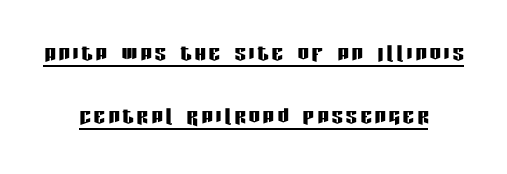
The image shows 28 px condensed sans-serif type, upright; set centered, loose line spacing (2.26x), underlined; low stroke contrast and a large x-height.
